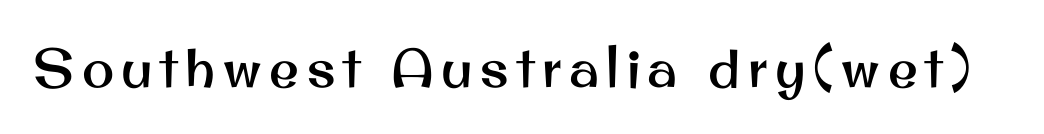
Q: Is the text italic (slanted)? A: No, it is upright.
Q: Is the typeface a serif or a sans-serif typeface? A: Sans-serif.
Q: Is the text underlined? A: No.
Q: Width (condensed, normal, or wide)? A: Normal.
Q: Stroke contrast? A: Medium.
Q: x-height? A: Small.
Q: Monospaced? A: No.
